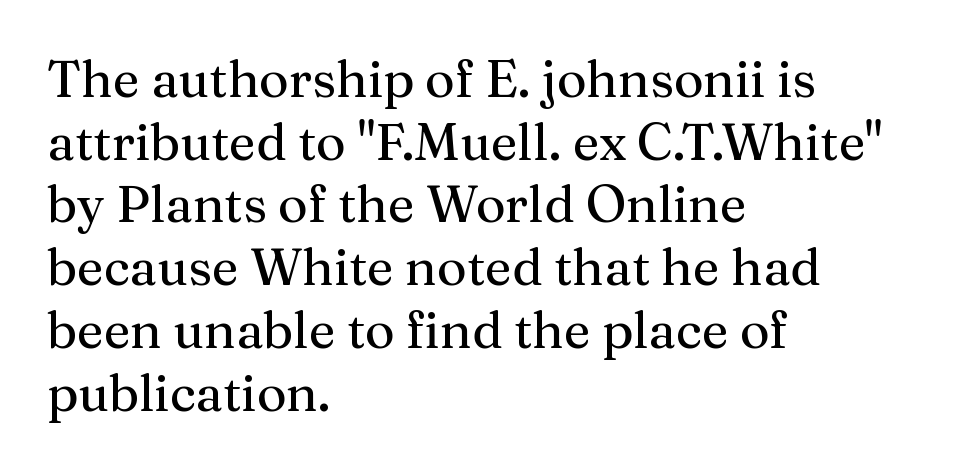
The typeface chosen for these lines features serifs. The paragraph shown leans on its left margin. How are the letters spaced? Ordinarily, with no added tracking. Unlike italic type, these characters show no tilt at all. The area under the type is left untouched. Note the varied advance widths — an 'i' is clearly narrower than an 'm'.
